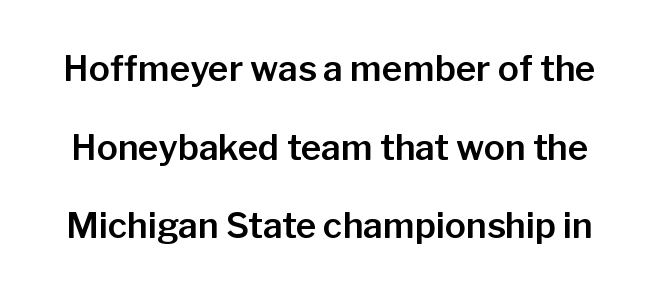
The image shows 35 px sans-serif type, upright; set loose line spacing (2.25x), normal letter spacing, not underlined; low stroke contrast and a medium x-height.
